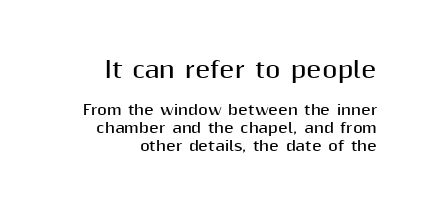
{"italic": "no", "bold": "yes", "underline": "no", "align": "right", "line_spacing": "normal", "line_spacing_ratio": 1.26, "letter_spacing": "normal", "letter_spacing_em": 0.0, "larger_block": "first", "size_ratio": 1.57, "glyph_px": 22}
